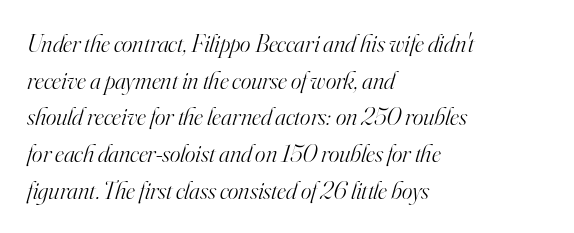
Q: Is the text bold? A: No.
Q: Is the text italic (slanted)? A: Yes, it leans right by about 16 degrees.
Q: Is the text underlined? A: No.
Q: How is the paragraph aligned? A: Left-aligned.
Q: Is the spacing between letters normal or unusually wide? A: Normal.
Q: Is the spacing between lines tight, normal or loose? A: Normal.
